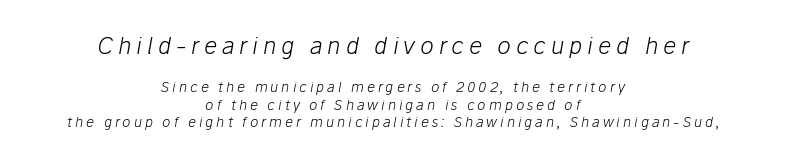
{"italic": "yes", "lean": "right", "slant_degrees": 10, "bold": "no", "underline": "no", "align": "center", "line_spacing": "normal", "line_spacing_ratio": 1.25, "letter_spacing": "wide", "letter_spacing_em": 0.21, "larger_block": "first", "size_ratio": 1.64, "glyph_px": 23}
